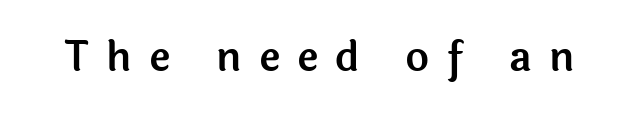
The image shows 41 px sans-serif type, upright; set unusually wide letter spacing (+0.42 em), not underlined; a medium x-height.
